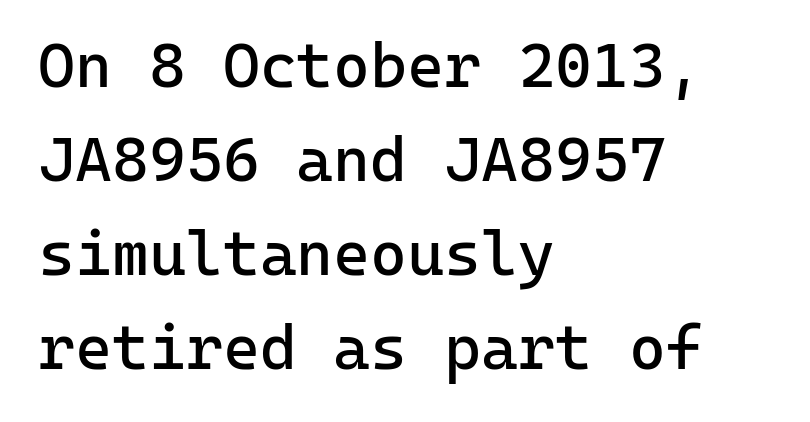
{"serif": "no", "italic": "no", "bold": "no", "weight": "regular", "width": "normal", "stroke_contrast": "low", "x_height": "medium", "monospaced": "yes", "underline": "no", "align": "left", "line_spacing": "normal", "line_spacing_ratio": 1.49, "letter_spacing": "normal", "letter_spacing_em": 0.0, "glyph_px": 63}
